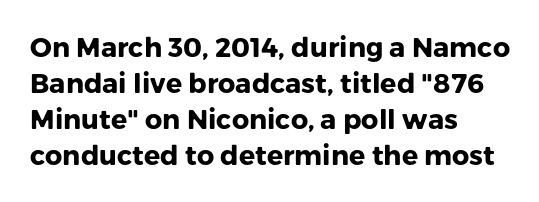
The image shows 27 px bold type, upright; set left-aligned, normal line spacing (1.33x), normal letter spacing, not underlined.
